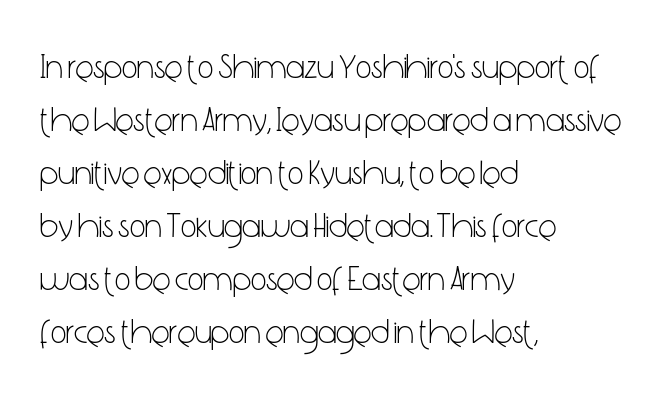
The image shows 34 px light, condensed sans-serif type, upright; set left-aligned, normal line spacing (1.56x), normal letter spacing, not underlined; low stroke contrast and a medium x-height.
